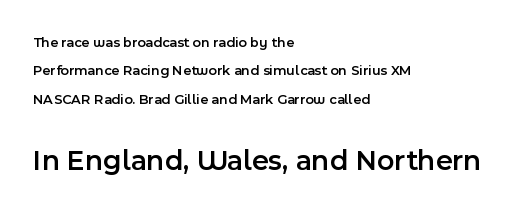
The image shows 29 px semibold sans-serif type, upright; set left-aligned, loose line spacing (2.03x), normal letter spacing, not underlined; the second (bottom) block is 2.07x larger; a medium x-height.
